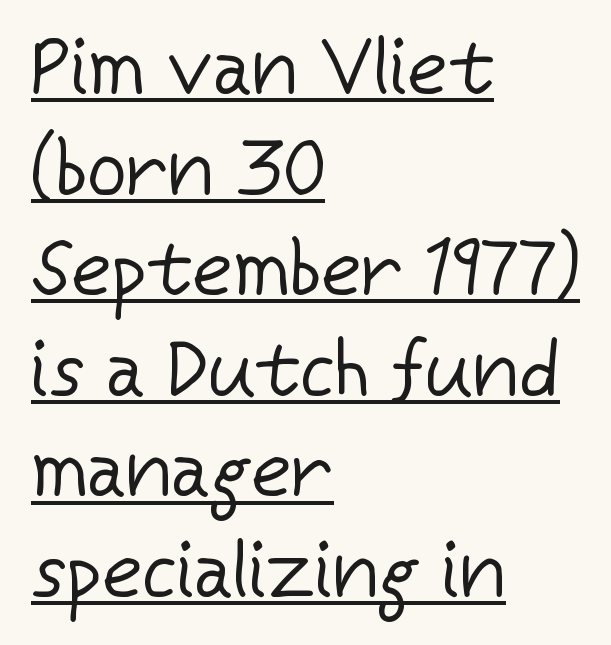
The image shows 78 px regular-weight sans-serif type, upright; set left-aligned, normal line spacing (1.29x), normal letter spacing, underlined; low stroke contrast and a medium x-height.
